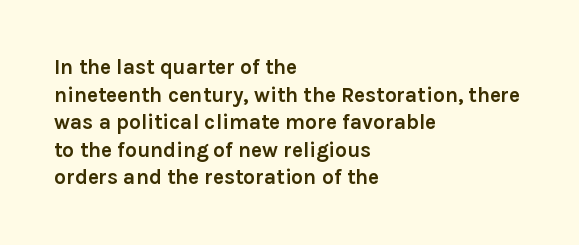
Normally led — the rows are evenly, conventionally spaced. Caption: standard tracking, unaltered. Check the space under the baseline: it is left empty. This sample is left-justified, so line endings fall wherever the words run out. These lines were composed using upright roman letters.
